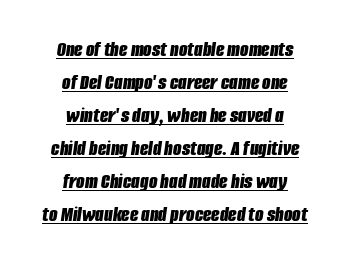
{"italic": "yes", "lean": "right", "slant_degrees": 8, "bold": "yes", "underline": "yes", "align": "center", "line_spacing": "normal", "line_spacing_ratio": 1.5, "letter_spacing": "normal", "letter_spacing_em": 0.0, "glyph_px": 22}
